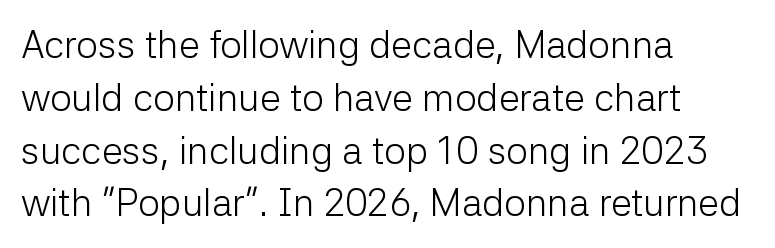
The image shows 38 px light sans-serif type, upright; set left-aligned, normal line spacing (1.39x), normal letter spacing, not underlined; low stroke contrast and a medium x-height.
